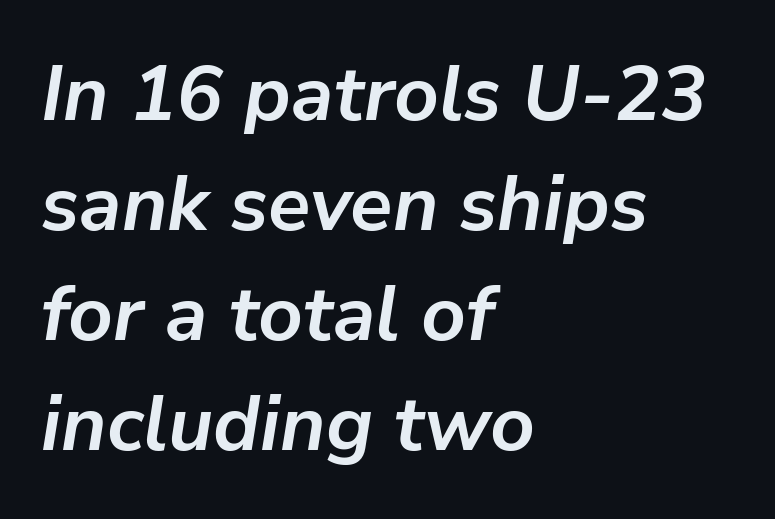
Q: Is the text bold? A: Yes.
Q: Is the text italic (slanted)? A: Yes, it leans right by about 9 degrees.
Q: Is the text underlined? A: No.
Q: How is the paragraph aligned? A: Left-aligned.
Q: Is the spacing between letters normal or unusually wide? A: Normal.
Q: Is the spacing between lines tight, normal or loose? A: Normal.
Q: Width (condensed, normal, or wide)? A: Normal.
Q: Stroke contrast? A: Low.
Q: x-height? A: Medium.
Q: Monospaced? A: No.
